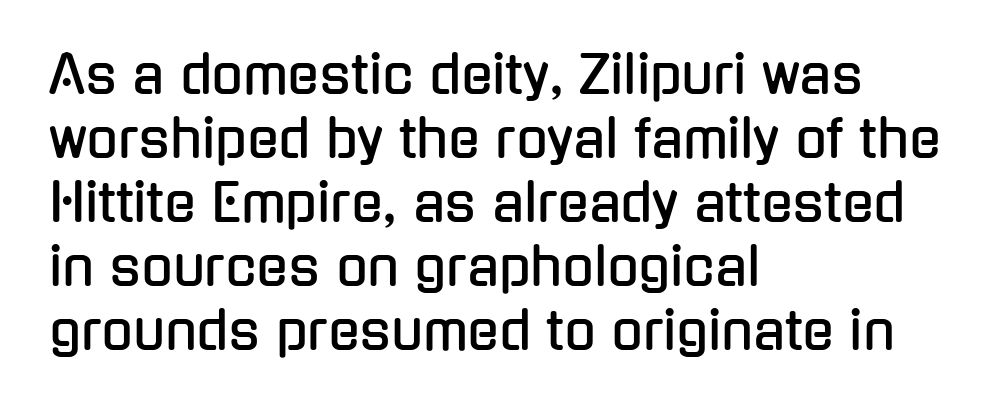
The image shows 52 px condensed sans-serif type, upright; set left-aligned, line spacing 1.23x, normal letter spacing, not underlined; low stroke contrast and a medium x-height.
